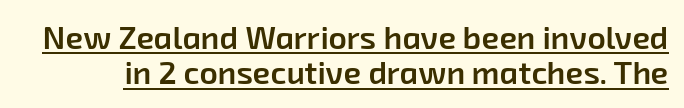
The image shows 32 px semibold sans-serif type; set tight line spacing (1.1x), normal letter spacing, underlined; low stroke contrast and a medium x-height.
